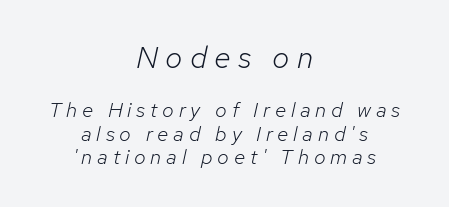
Q: Is the text bold? A: No.
Q: Is the text italic (slanted)? A: Yes, it leans right by about 12 degrees.
Q: Is the text underlined? A: No.
Q: How is the paragraph aligned? A: Centered.
Q: Is the spacing between letters normal or unusually wide? A: Unusually wide.
Q: Is the spacing between lines tight, normal or loose? A: Tight.
Q: Which block of text is set in a larger size, the first (top) or the second (bottom)? A: The first (top) one.
Q: Width (condensed, normal, or wide)? A: Normal.
Q: Stroke contrast? A: Low.
Q: x-height? A: Medium.
Q: Monospaced? A: No.
